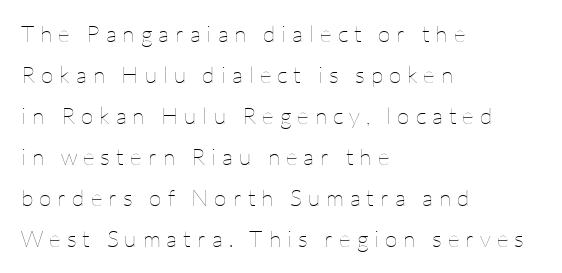
The image shows 23 px text type, upright; set left-aligned, line spacing 1.78x, unusually wide letter spacing (+0.26 em), not underlined.
